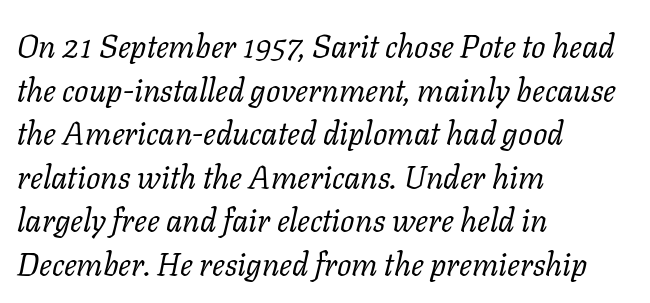
The image shows 32 px regular-weight serif type, italic (leaning right); set left-aligned, normal line spacing (1.36x), normal letter spacing, not underlined; low stroke contrast and a medium x-height.
